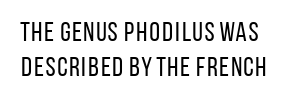
The passage shown stacks its lines at a standard gap. Inter-character spacing is left at the font's built-in metrics. Weight: not bold — regular or lighter. A clean baseline with only descenders dipping below it. A typesetter would mark this as roman, not italic.
